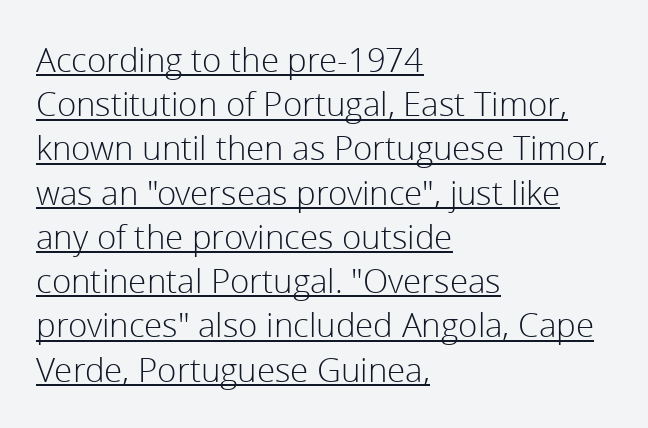
Every stem runs plumb, perpendicular to the baseline. There is no visible air inserted between adjacent glyphs. The lines in this sample share a left origin and differ only in where they stop. Each letter's strokes conclude bluntly, with no projecting serifs. Notice how descenders clear the ascenders below comfortably — that's standard leading. The weight would be labelled regular, book, light, or lighter still.
